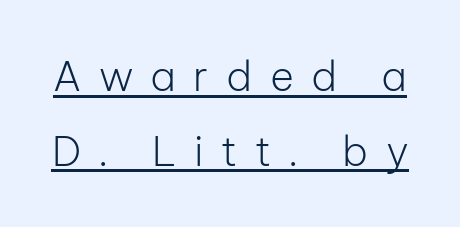
{"serif": "no", "italic": "no", "bold": "no", "weight": "light", "width": "normal", "stroke_contrast": "low", "x_height": "medium", "monospaced": "no", "underline": "yes", "line_spacing_ratio": 1.82, "letter_spacing": "wide", "letter_spacing_em": 0.42, "glyph_px": 41}
